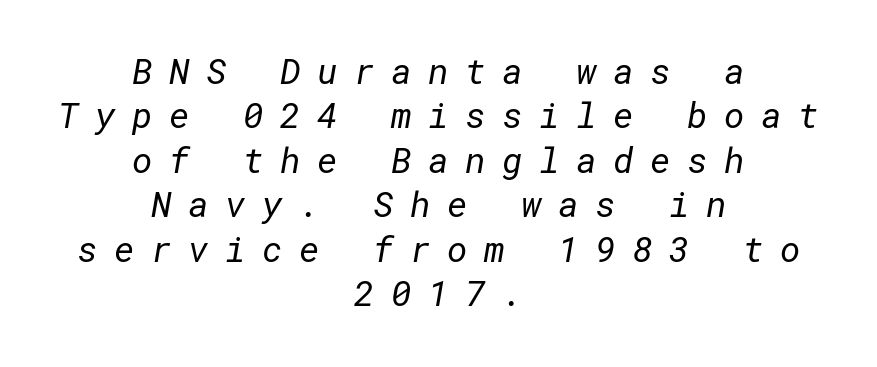
Q: Is the text bold? A: No.
Q: Is the typeface a serif or a sans-serif typeface? A: Sans-serif.
Q: Is the text underlined? A: No.
Q: How is the paragraph aligned? A: Centered.
Q: Is the spacing between letters normal or unusually wide? A: Unusually wide.
Q: Is the spacing between lines tight, normal or loose? A: Normal.
Q: Width (condensed, normal, or wide)? A: Normal.
Q: Stroke contrast? A: Low.
Q: x-height? A: Medium.
